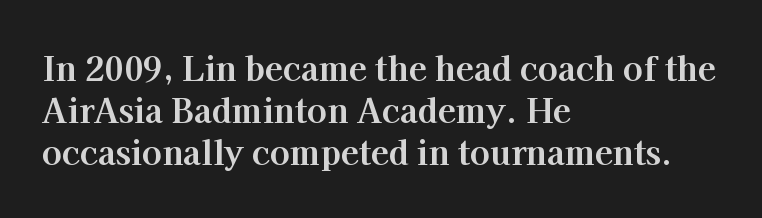
The image shows 33 px bold serif type, upright; set left-aligned, normal line spacing (1.28x), normal letter spacing, not underlined; high stroke contrast and a medium x-height.
